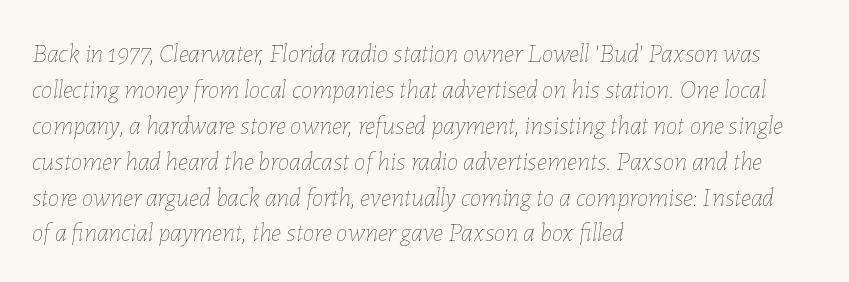
Descenders hang freely into open space. The designer left line spacing at the default. The rag falls on the right side of this text block. Glyph-to-glyph distance matches everyday printed text. This is oblique type, the kind used for emphasis or titles.
